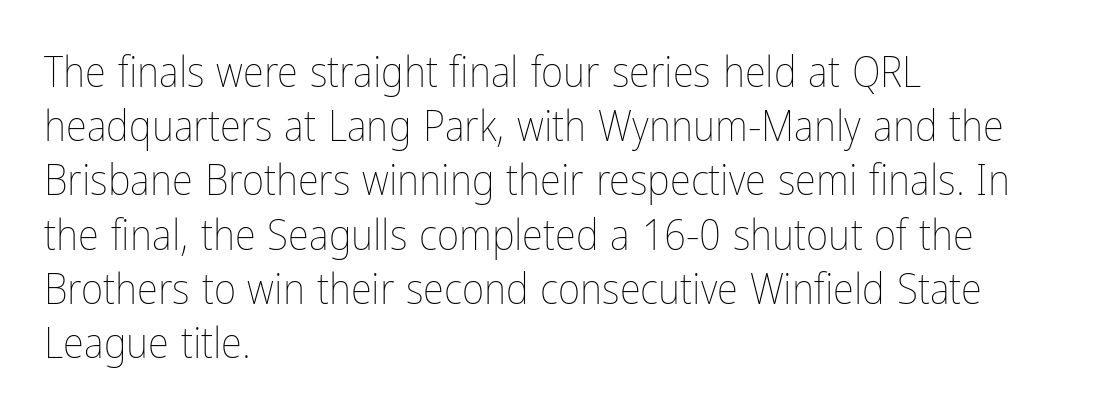
Rows of type keep a routine distance in the vertical direction. This sample is left-justified, so line endings fall wherever the words run out. Quick note: not italic, upright. These glyphs show unthickened strokes, regular width or finer.
